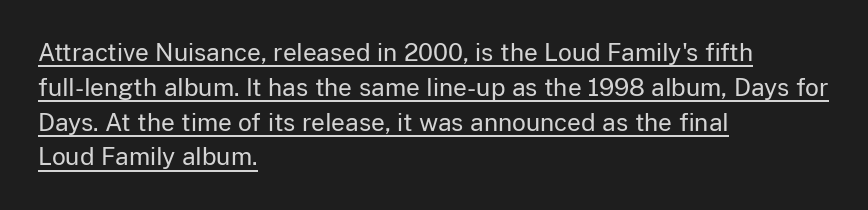
Q: Is the text bold? A: No.
Q: Is the text italic (slanted)? A: No, it is upright.
Q: Is the text underlined? A: Yes.
Q: How is the paragraph aligned? A: Left-aligned.
Q: Is the spacing between letters normal or unusually wide? A: Normal.
Q: Is the spacing between lines tight, normal or loose? A: Normal.
